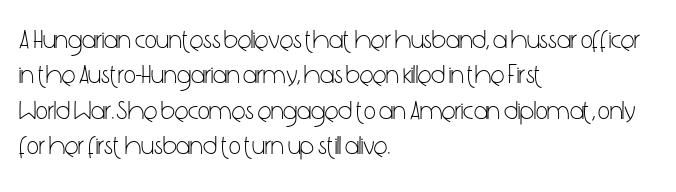
{"italic": "no", "bold": "no", "underline": "no", "align": "left", "line_spacing": "normal", "line_spacing_ratio": 1.36, "letter_spacing": "normal", "letter_spacing_em": 0.0, "glyph_px": 26}
